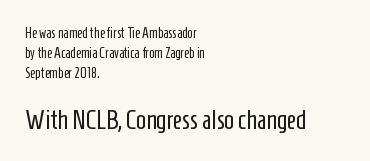
The image shows 26 px text type, upright; set left-aligned, normal line spacing (1.42x), normal letter spacing, not underlined; the second (bottom) block is 1.86x larger.
